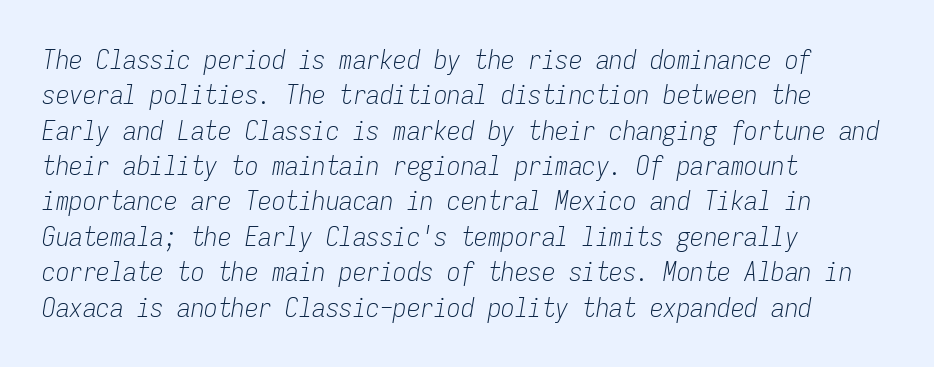
The image shows 27 px text type, italic (leaning right); set left-aligned, normal line spacing (1.31x), normal letter spacing, not underlined.
